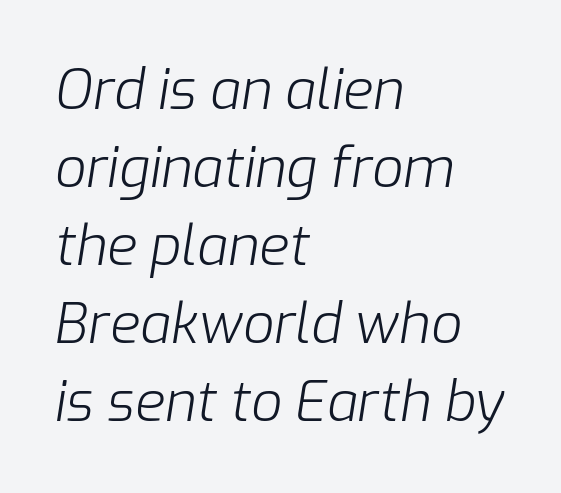
Q: Is the text bold? A: No.
Q: Is the text italic (slanted)? A: Yes, it leans right by about 9 degrees.
Q: Is the text underlined? A: No.
Q: How is the paragraph aligned? A: Left-aligned.
Q: Is the spacing between letters normal or unusually wide? A: Normal.
Q: Is the spacing between lines tight, normal or loose? A: Normal.
Q: Width (condensed, normal, or wide)? A: Normal.
Q: Stroke contrast? A: Low.
Q: x-height? A: Medium.
Q: Monospaced? A: No.
